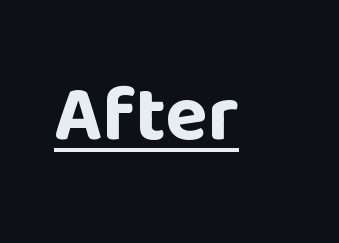
The image shows 78 px bold sans-serif type, upright; set normal letter spacing, underlined; low stroke contrast and a large x-height.
